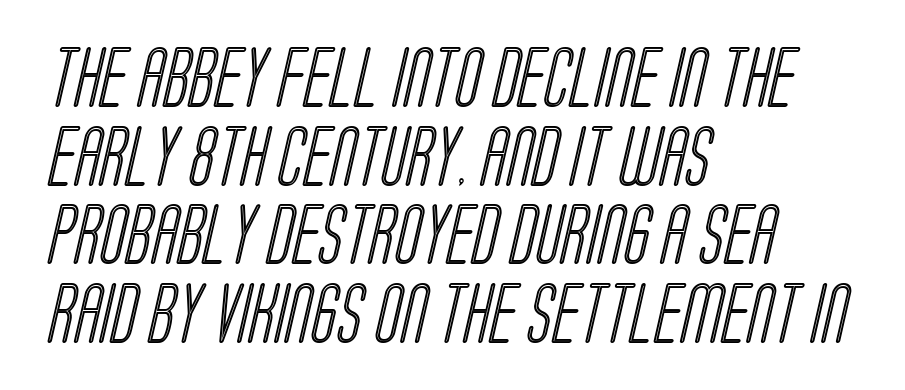
Q: Is the text underlined? A: No.
Q: How is the paragraph aligned? A: Left-aligned.
Q: Is the spacing between letters normal or unusually wide? A: Normal.
Q: Is the spacing between lines tight, normal or loose? A: Normal.
Q: Width (condensed, normal, or wide)? A: Condensed.
Q: x-height? A: Large.
Q: Monospaced? A: No.
